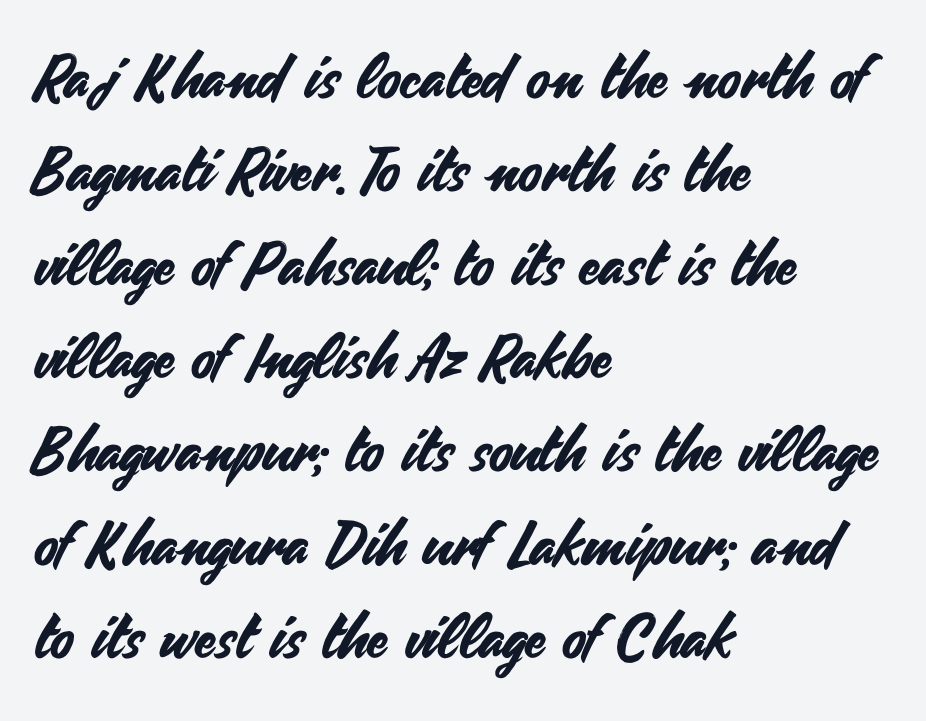
Q: Is the text italic (slanted)? A: Yes.
Q: Is the typeface a serif or a sans-serif typeface? A: Sans-serif.
Q: Is the text underlined? A: No.
Q: How is the paragraph aligned? A: Left-aligned.
Q: Is the spacing between letters normal or unusually wide? A: Normal.
Q: Is the spacing between lines tight, normal or loose? A: Normal.
Q: Width (condensed, normal, or wide)? A: Normal.
Q: Stroke contrast? A: Medium.
Q: x-height? A: Small.
Q: Monospaced? A: No.
